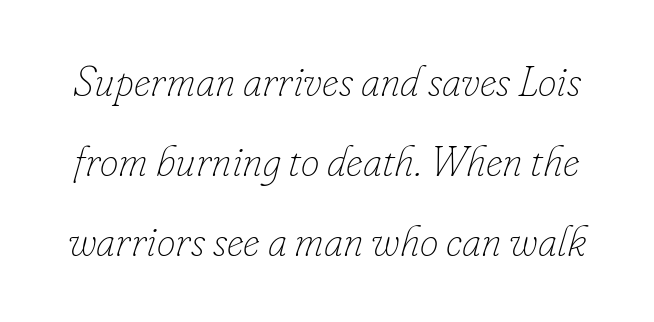
{"italic": "yes", "lean": "right", "slant_degrees": 16, "bold": "no", "weight": "thin", "width": "normal", "stroke_contrast": "low", "x_height": "small", "monospaced": "no", "underline": "no", "line_spacing": "loose", "line_spacing_ratio": 1.91, "letter_spacing": "normal", "letter_spacing_em": 0.0, "glyph_px": 42}
